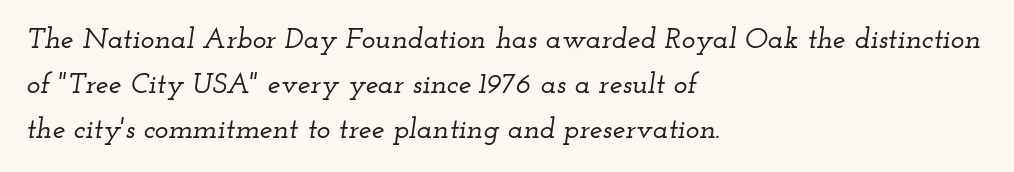
Q: Is the text italic (slanted)? A: Yes, it leans right by about 12 degrees.
Q: Is the typeface a serif or a sans-serif typeface? A: Serif.
Q: Is the text underlined? A: No.
Q: How is the paragraph aligned? A: Left-aligned.
Q: Is the spacing between letters normal or unusually wide? A: Normal.
Q: Is the spacing between lines tight, normal or loose? A: Normal.
Q: Width (condensed, normal, or wide)? A: Wide.
Q: Stroke contrast? A: Low.
Q: x-height? A: Small.
Q: Monospaced? A: No.
